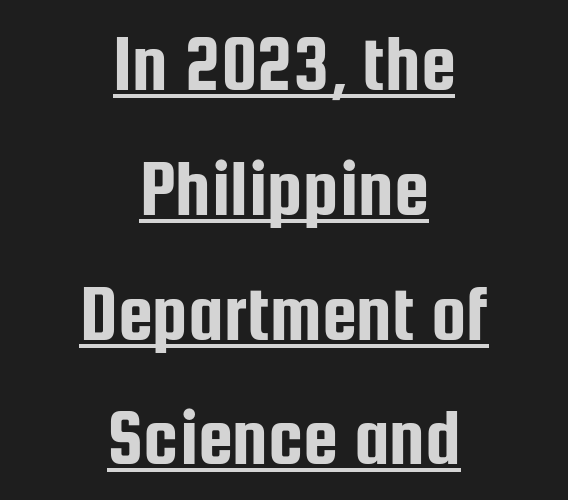
Like a heading marked for emphasis, these lines bear an underscore. In terms of letterspacing, this is plain default setting. The rendering uses a moderate line-height, typical for paragraphs. Font category for this specimen: sans-serif. Varying glyph widths throughout — classic text-font behaviour. The rag falls on both sides of this text block equally.
